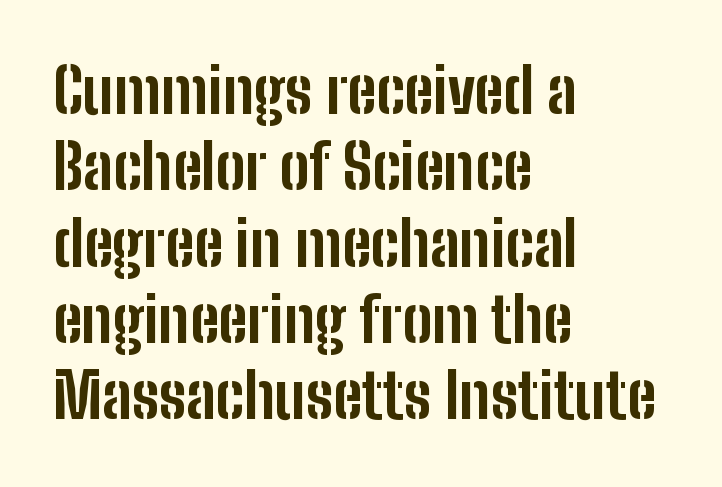
{"serif": "no", "italic": "no", "bold": "yes", "weight": "bold", "width": "condensed", "stroke_contrast": "low", "x_height": "medium", "monospaced": "no", "underline": "no", "align": "left", "line_spacing_ratio": 1.23, "letter_spacing": "normal", "letter_spacing_em": 0.0, "glyph_px": 62}
